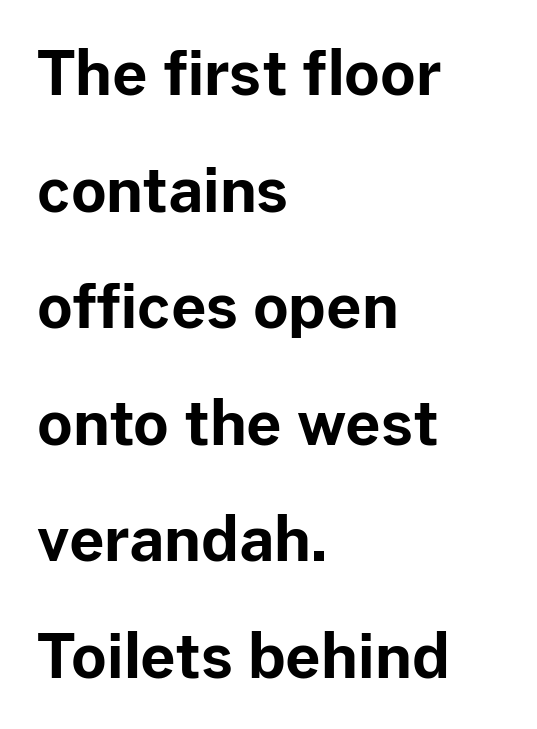
Q: Is the text bold? A: Yes.
Q: Is the text italic (slanted)? A: No, it is upright.
Q: Is the typeface a serif or a sans-serif typeface? A: Sans-serif.
Q: Is the text underlined? A: No.
Q: How is the paragraph aligned? A: Left-aligned.
Q: Is the spacing between letters normal or unusually wide? A: Normal.
Q: Is the spacing between lines tight, normal or loose? A: Loose.
Q: Width (condensed, normal, or wide)? A: Normal.
Q: Stroke contrast? A: Low.
Q: x-height? A: Medium.
Q: Monospaced? A: No.
